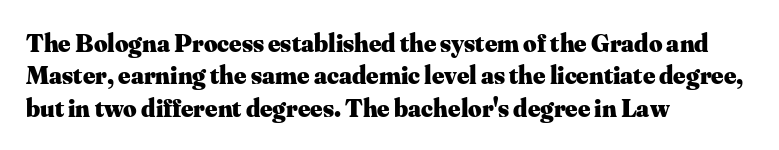
The image shows 26 px bold type, upright; set left-aligned, normal line spacing (1.25x), normal letter spacing, not underlined.
